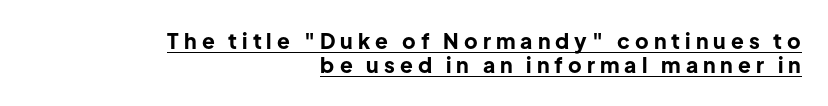
{"italic": "no", "bold": "yes", "underline": "yes", "align": "right", "line_spacing_ratio": 1.16, "letter_spacing": "wide", "letter_spacing_em": 0.24, "glyph_px": 21}
